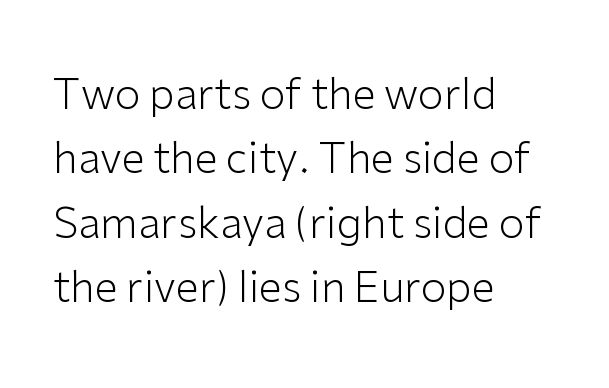
Q: Is the text bold? A: No.
Q: Is the text italic (slanted)? A: No, it is upright.
Q: Is the typeface a serif or a sans-serif typeface? A: Sans-serif.
Q: Is the text underlined? A: No.
Q: How is the paragraph aligned? A: Left-aligned.
Q: Is the spacing between letters normal or unusually wide? A: Normal.
Q: Is the spacing between lines tight, normal or loose? A: Normal.
Q: Width (condensed, normal, or wide)? A: Normal.
Q: Stroke contrast? A: Low.
Q: x-height? A: Medium.
Q: Monospaced? A: No.
